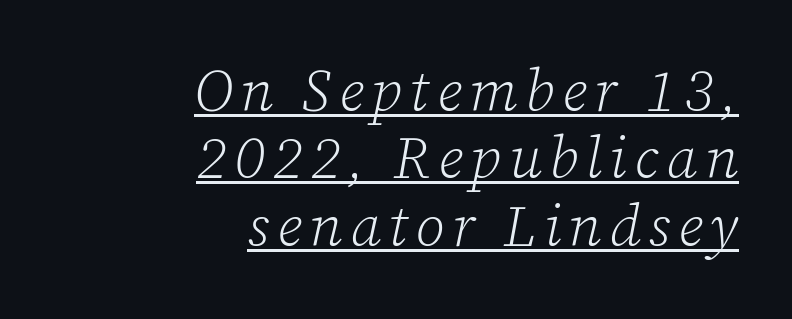
Q: Is the text bold? A: No.
Q: Is the text italic (slanted)? A: Yes, it leans right by about 12 degrees.
Q: Is the typeface a serif or a sans-serif typeface? A: Serif.
Q: Is the text underlined? A: Yes.
Q: How is the paragraph aligned? A: Right-aligned.
Q: Width (condensed, normal, or wide)? A: Normal.
Q: Stroke contrast? A: Low.
Q: x-height? A: Medium.
Q: Monospaced? A: No.
